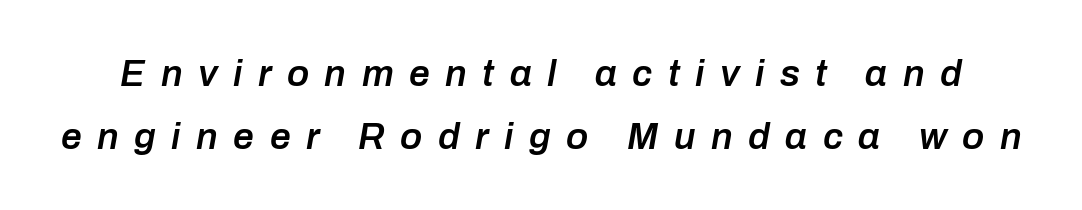
{"italic": "yes", "lean": "right", "slant_degrees": 10, "bold": "semi", "weight": "semibold", "width": "normal", "stroke_contrast": "low", "x_height": "medium", "monospaced": "no", "underline": "no", "line_spacing": "normal", "line_spacing_ratio": 1.7, "letter_spacing": "wide", "letter_spacing_em": 0.42, "glyph_px": 37}
